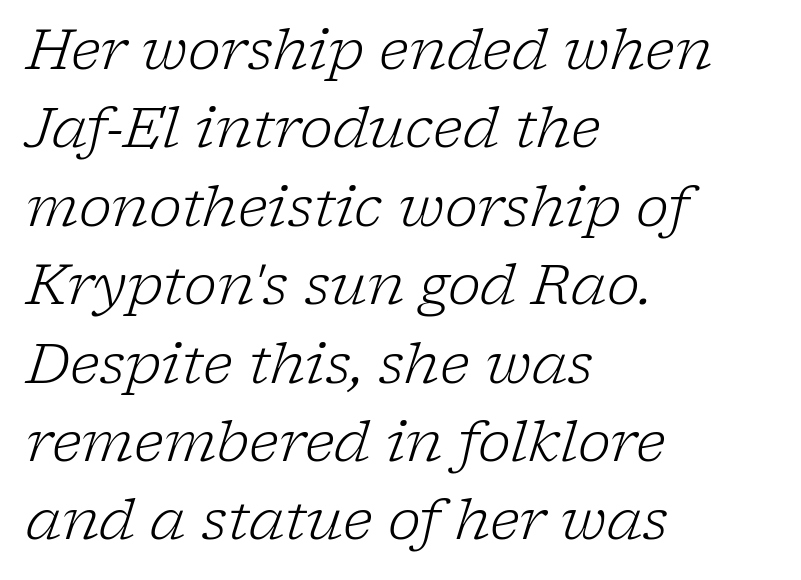
Q: Is the text bold? A: No.
Q: Is the text italic (slanted)? A: Yes, it leans right by about 17 degrees.
Q: Is the typeface a serif or a sans-serif typeface? A: Serif.
Q: Is the text underlined? A: No.
Q: How is the paragraph aligned? A: Left-aligned.
Q: Is the spacing between letters normal or unusually wide? A: Normal.
Q: Is the spacing between lines tight, normal or loose? A: Normal.
Q: Width (condensed, normal, or wide)? A: Normal.
Q: Stroke contrast? A: Low.
Q: x-height? A: Medium.
Q: Monospaced? A: No.
